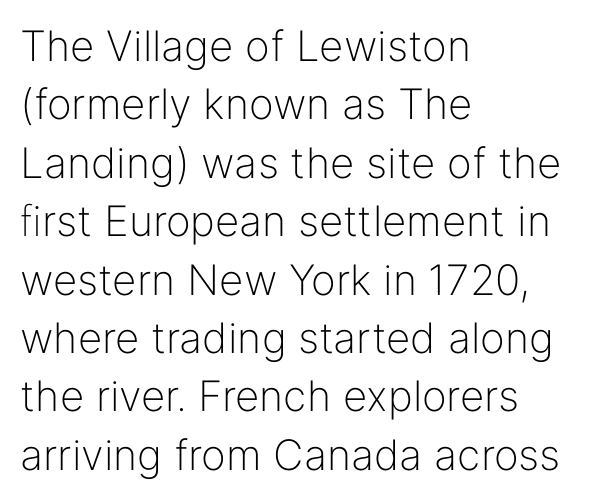
The image shows 42 px light sans-serif type, upright; set left-aligned, normal line spacing (1.39x), normal letter spacing, not underlined; low stroke contrast and a medium x-height.
